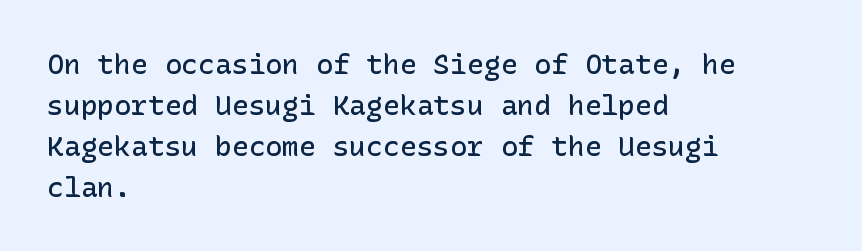
Slightly chunky letters — semibold, I'd say, not full bold. The compositor pushed each line to the left boundary. In terms of posture, this sample is upright. Honestly, the row spacing looks completely unremarkable. There is no visible air inserted between adjacent glyphs.
